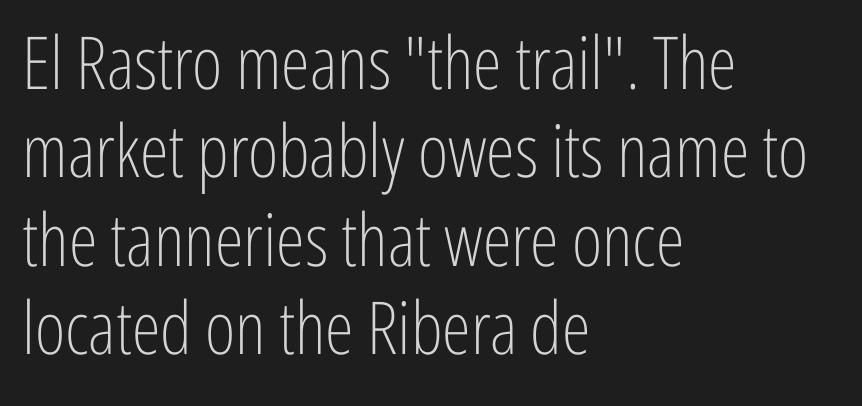
Q: Is the text bold? A: No.
Q: Is the text italic (slanted)? A: No, it is upright.
Q: Is the typeface a serif or a sans-serif typeface? A: Sans-serif.
Q: Is the text underlined? A: No.
Q: How is the paragraph aligned? A: Left-aligned.
Q: Is the spacing between letters normal or unusually wide? A: Normal.
Q: Width (condensed, normal, or wide)? A: Condensed.
Q: Stroke contrast? A: Low.
Q: x-height? A: Medium.
Q: Monospaced? A: No.
